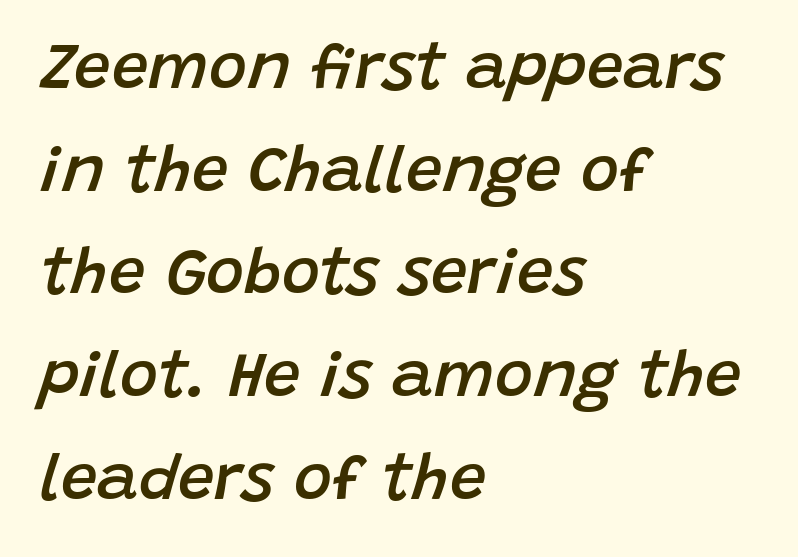
Q: Is the text bold? A: Semi-bold.
Q: Is the text italic (slanted)? A: Yes, it leans right by about 15 degrees.
Q: Is the text underlined? A: No.
Q: How is the paragraph aligned? A: Left-aligned.
Q: Is the spacing between letters normal or unusually wide? A: Normal.
Q: Is the spacing between lines tight, normal or loose? A: Normal.
Q: Width (condensed, normal, or wide)? A: Normal.
Q: Stroke contrast? A: Low.
Q: x-height? A: Large.
Q: Monospaced? A: No.
